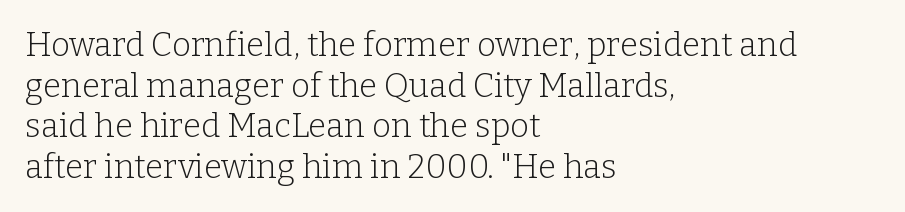
Q: Is the text bold? A: No.
Q: Is the text italic (slanted)? A: No, it is upright.
Q: Is the typeface a serif or a sans-serif typeface? A: Serif.
Q: Is the text underlined? A: No.
Q: How is the paragraph aligned? A: Left-aligned.
Q: Is the spacing between letters normal or unusually wide? A: Normal.
Q: Width (condensed, normal, or wide)? A: Normal.
Q: Stroke contrast? A: Low.
Q: x-height? A: Medium.
Q: Monospaced? A: No.
